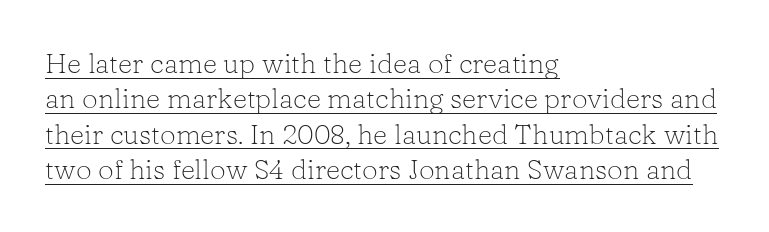
Think standard paragraph weight, or any step lighter than that. Rendered with straight, roman letterforms. The text block is weighted toward the left margin, trailing off unevenly rightward. The letters sit at their default tracking, neither squeezed nor spread. Varying glyph widths throughout — classic text-font behaviour.
